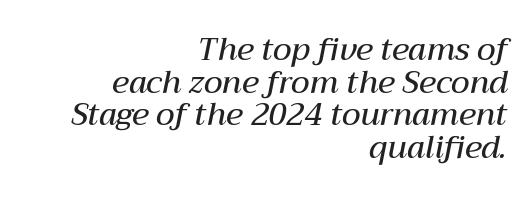
Q: Is the text bold? A: Semi-bold.
Q: Is the text italic (slanted)? A: Yes, it leans right by about 12 degrees.
Q: Is the text underlined? A: No.
Q: How is the paragraph aligned? A: Right-aligned.
Q: Is the spacing between letters normal or unusually wide? A: Normal.
Q: Is the spacing between lines tight, normal or loose? A: Tight.
Q: Width (condensed, normal, or wide)? A: Normal.
Q: Stroke contrast? A: Medium.
Q: x-height? A: Medium.
Q: Monospaced? A: No.
